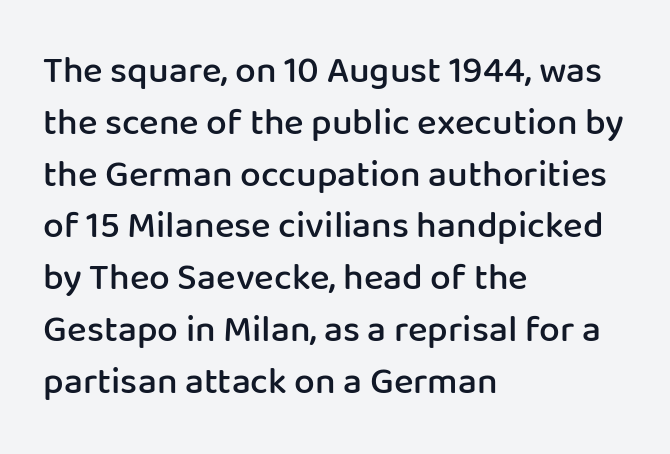
The image shows 37 px semibold sans-serif type, upright; set left-aligned, normal line spacing (1.4x), normal letter spacing, not underlined; low stroke contrast and a medium x-height.
